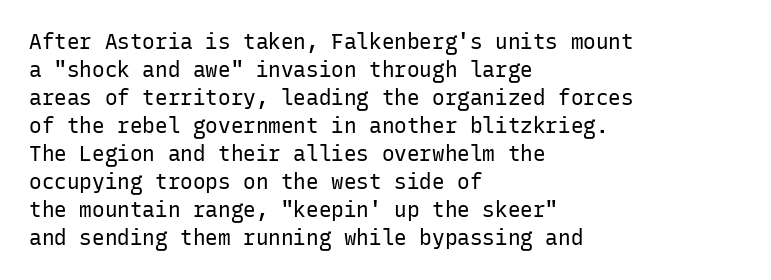
The paragraph has a hard left edge and a soft right edge. Rows of type keep a routine distance in the vertical direction. The letters sit at their default tracking, neither squeezed nor spread. Posture: vertical.
